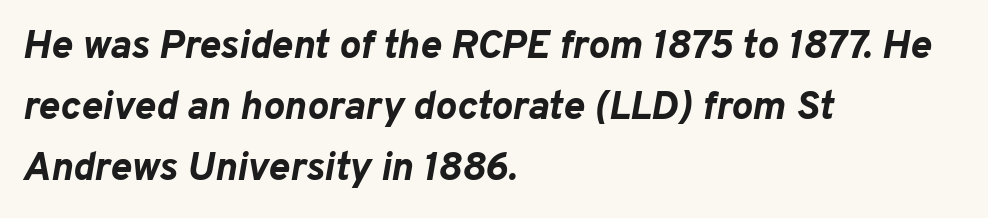
Q: Is the text bold? A: Yes.
Q: Is the text italic (slanted)? A: Yes, it leans right by about 10 degrees.
Q: Is the text underlined? A: No.
Q: How is the paragraph aligned? A: Left-aligned.
Q: Is the spacing between letters normal or unusually wide? A: Normal.
Q: Is the spacing between lines tight, normal or loose? A: Normal.
Q: Width (condensed, normal, or wide)? A: Normal.
Q: Stroke contrast? A: Low.
Q: x-height? A: Medium.
Q: Monospaced? A: No.
